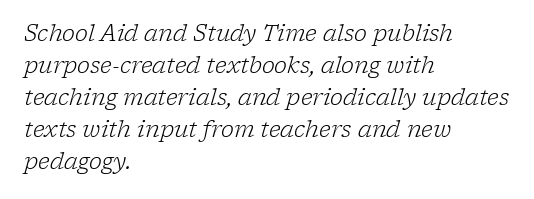
Counters stay open thanks to moderate or lighter strokes. A typesetter would mark this as italic. Check under the words: just untouched page. Alignment: flush left. This rendering leaves character spacing at its baseline value.
